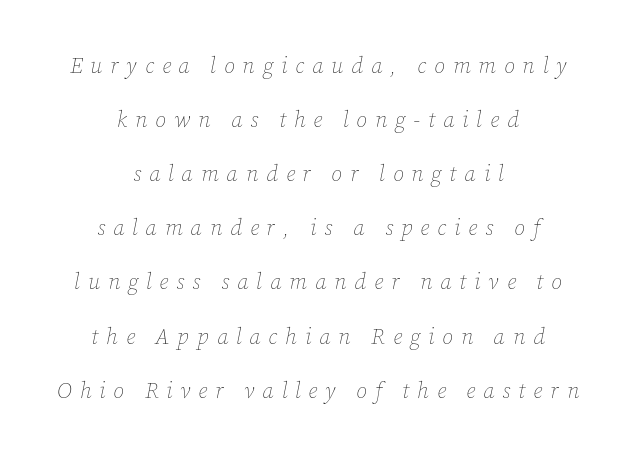
{"italic": "yes", "lean": "right", "slant_degrees": 12, "bold": "no", "underline": "no", "align": "center", "line_spacing": "loose", "line_spacing_ratio": 2.46, "letter_spacing": "wide", "letter_spacing_em": 0.36, "glyph_px": 22}
